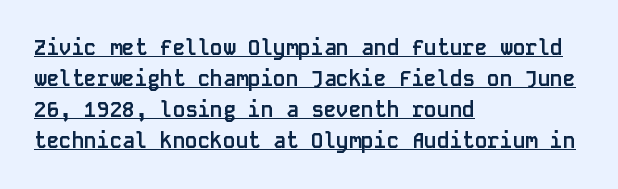
{"italic": "no", "bold": "yes", "underline": "yes", "align": "left", "line_spacing": "normal", "line_spacing_ratio": 1.47, "letter_spacing": "normal", "letter_spacing_em": 0.0, "glyph_px": 21}
